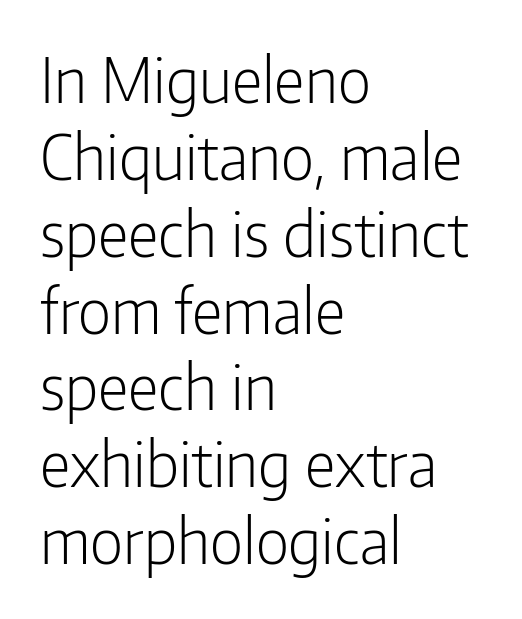
The image shows 61 px light, condensed sans-serif type, upright; set left-aligned, normal line spacing (1.26x), normal letter spacing, not underlined; low stroke contrast and a medium x-height.
